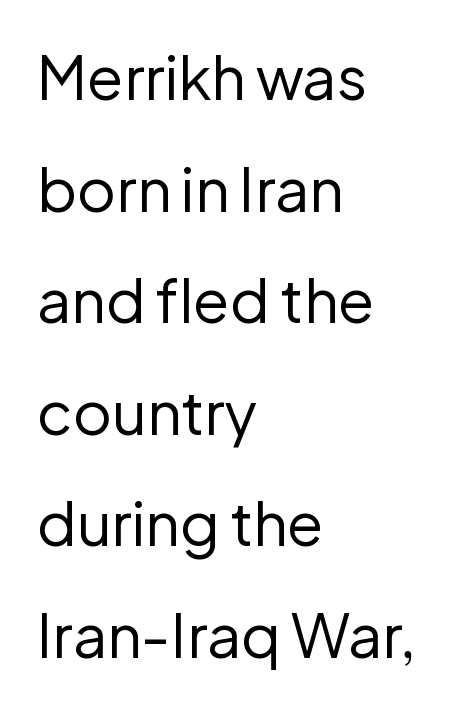
The image shows 60 px regular-weight sans-serif type, upright; set left-aligned, line spacing 1.86x, normal letter spacing, not underlined; low stroke contrast and a medium x-height.
